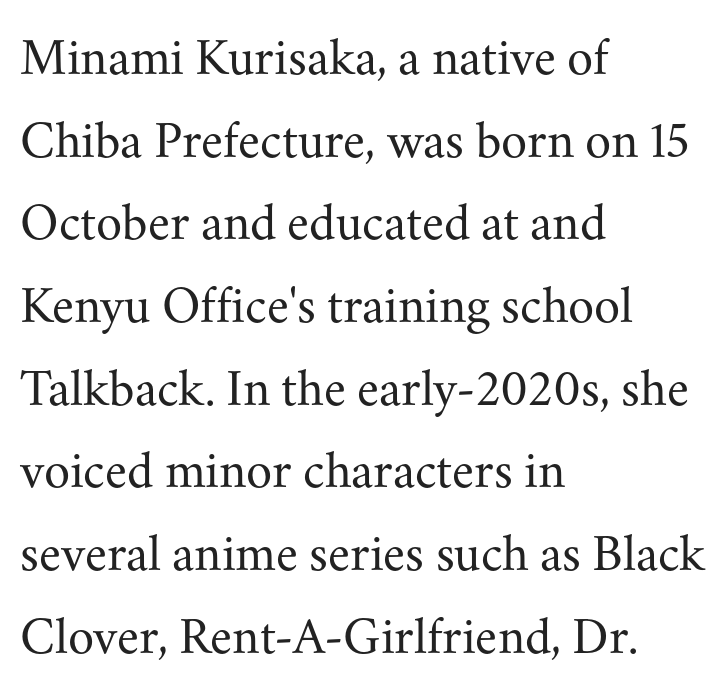
{"serif": "yes", "italic": "no", "bold": "no", "weight": "regular", "width": "normal", "stroke_contrast": "medium", "x_height": "small", "monospaced": "no", "underline": "no", "align": "left", "line_spacing": "normal", "line_spacing_ratio": 1.56, "letter_spacing": "normal", "letter_spacing_em": 0.0, "glyph_px": 53}
